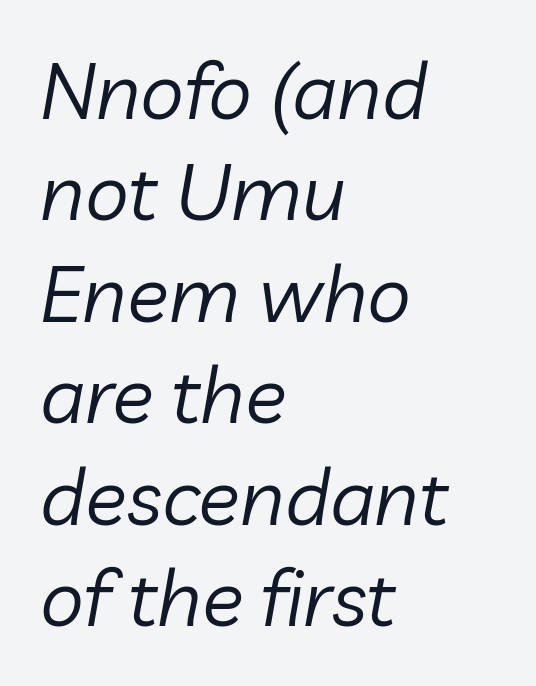
{"italic": "yes", "lean": "right", "slant_degrees": 10, "bold": "no", "weight": "regular", "width": "normal", "stroke_contrast": "low", "x_height": "medium", "monospaced": "no", "underline": "no", "align": "left", "line_spacing": "normal", "line_spacing_ratio": 1.3, "letter_spacing": "normal", "letter_spacing_em": 0.0, "glyph_px": 78}
